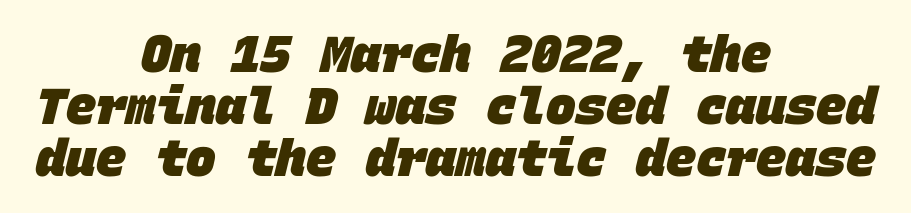
Q: Is the text bold? A: Yes.
Q: Is the typeface a serif or a sans-serif typeface? A: Sans-serif.
Q: Is the text underlined? A: No.
Q: How is the paragraph aligned? A: Centered.
Q: Is the spacing between letters normal or unusually wide? A: Normal.
Q: Is the spacing between lines tight, normal or loose? A: Tight.
Q: Width (condensed, normal, or wide)? A: Normal.
Q: Stroke contrast? A: Low.
Q: x-height? A: Large.
Q: Monospaced? A: Yes.
